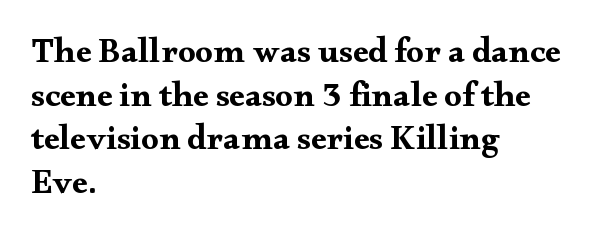
The lettering stays uniformly vertical, giving the passage a roman look. Is this a fixed-width face? No — the glyphs have proportional, varying widths. In terms of letterform style, serifs are clearly present. There is no visible air inserted between adjacent glyphs. Caption: bold face, heavy strokes. A typesetter would call this leading conventional body-copy spacing.
